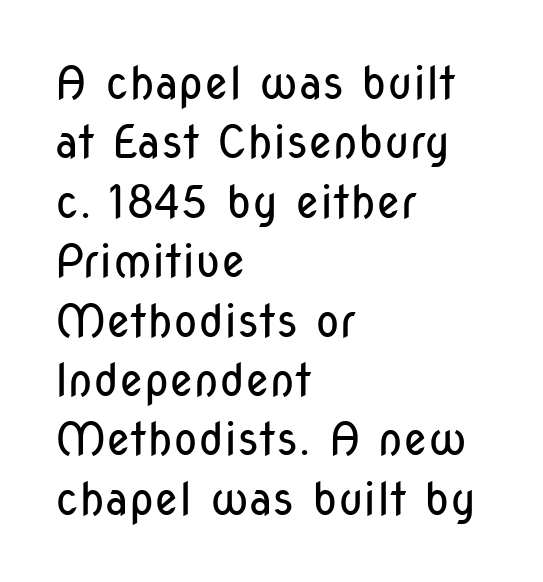
{"serif": "no", "italic": "no", "bold": "no", "weight": "regular", "width": "condensed", "stroke_contrast": "low", "x_height": "medium", "monospaced": "no", "underline": "no", "align": "left", "line_spacing": "normal", "line_spacing_ratio": 1.32, "letter_spacing": "normal", "letter_spacing_em": 0.0, "glyph_px": 45}
